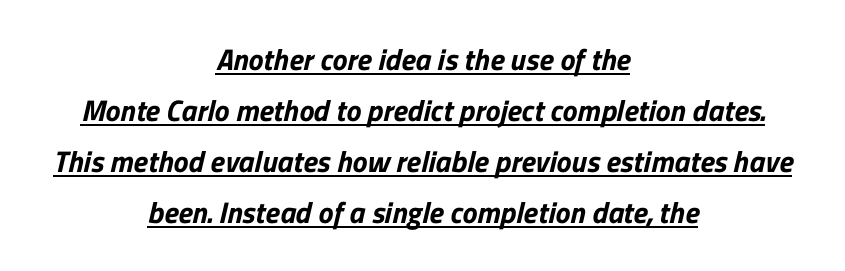
The image shows 30 px sans-serif type; set centered, normal line spacing (1.7x), normal letter spacing, underlined; low stroke contrast and a medium x-height.
